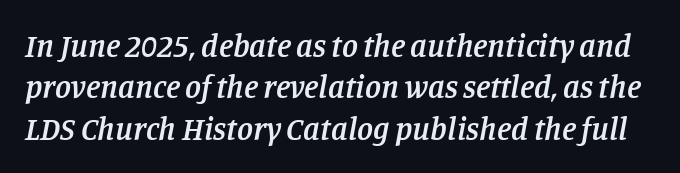
Q: Is the text bold? A: Semi-bold.
Q: Is the text italic (slanted)? A: Yes, it leans right by about 11 degrees.
Q: Is the typeface a serif or a sans-serif typeface? A: Serif.
Q: Is the text underlined? A: No.
Q: Is the spacing between letters normal or unusually wide? A: Normal.
Q: Is the spacing between lines tight, normal or loose? A: Normal.
Q: Width (condensed, normal, or wide)? A: Normal.
Q: Stroke contrast? A: Low.
Q: x-height? A: Large.
Q: Monospaced? A: No.
